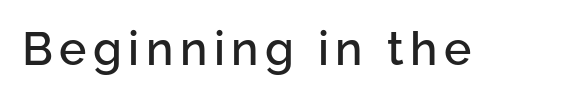
{"serif": "no", "italic": "no", "width": "normal", "stroke_contrast": "low", "x_height": "medium", "monospaced": "no", "underline": "no", "glyph_px": 46}
